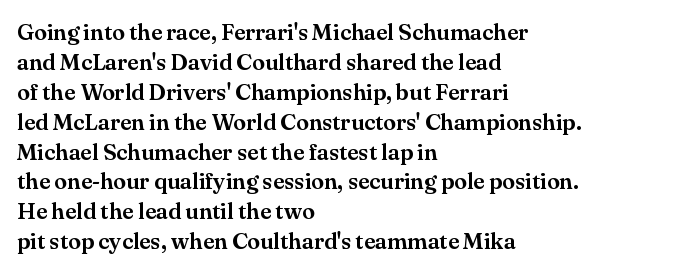
The image shows 23 px text type, upright; set left-aligned, normal line spacing (1.3x), normal letter spacing, not underlined.
